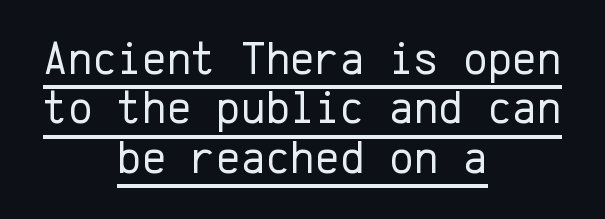
Q: Is the text bold? A: No.
Q: Is the text italic (slanted)? A: No, it is upright.
Q: Is the typeface a serif or a sans-serif typeface? A: Sans-serif.
Q: Is the text underlined? A: Yes.
Q: How is the paragraph aligned? A: Centered.
Q: Is the spacing between letters normal or unusually wide? A: Normal.
Q: Is the spacing between lines tight, normal or loose? A: Tight.
Q: Width (condensed, normal, or wide)? A: Normal.
Q: Stroke contrast? A: Low.
Q: x-height? A: Medium.
Q: Monospaced? A: Yes.
